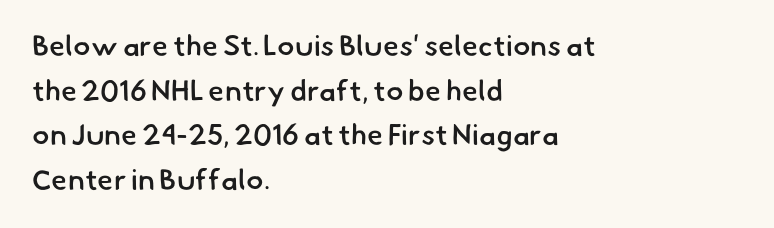
Q: Is the text bold? A: Semi-bold.
Q: Is the typeface a serif or a sans-serif typeface? A: Sans-serif.
Q: Is the text underlined? A: No.
Q: How is the paragraph aligned? A: Left-aligned.
Q: Is the spacing between letters normal or unusually wide? A: Normal.
Q: Is the spacing between lines tight, normal or loose? A: Normal.
Q: Width (condensed, normal, or wide)? A: Normal.
Q: Stroke contrast? A: Low.
Q: x-height? A: Small.
Q: Monospaced? A: No.
